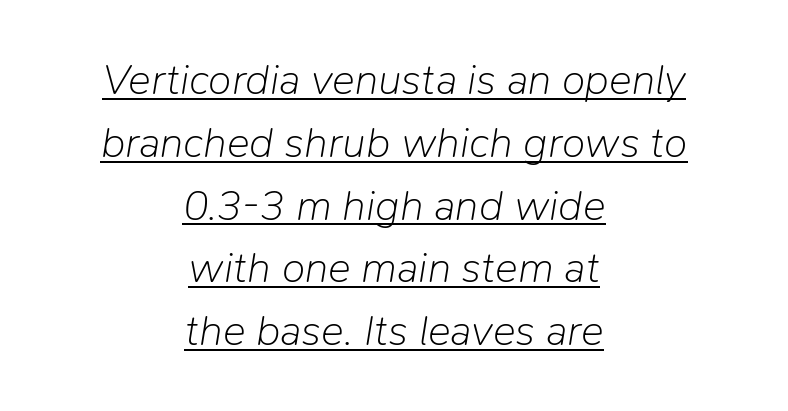
Q: Is the text bold? A: No.
Q: Is the text italic (slanted)? A: Yes, it leans right by about 9 degrees.
Q: Is the text underlined? A: Yes.
Q: How is the paragraph aligned? A: Centered.
Q: Is the spacing between letters normal or unusually wide? A: Normal.
Q: Is the spacing between lines tight, normal or loose? A: Normal.
Q: Width (condensed, normal, or wide)? A: Normal.
Q: Stroke contrast? A: Low.
Q: x-height? A: Medium.
Q: Monospaced? A: No.
